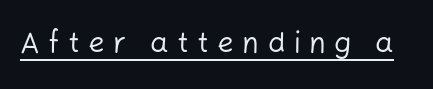
Q: Is the text bold? A: No.
Q: Is the text italic (slanted)? A: No, it is upright.
Q: Is the typeface a serif or a sans-serif typeface? A: Sans-serif.
Q: Is the text underlined? A: Yes.
Q: Is the spacing between letters normal or unusually wide? A: Unusually wide.
Q: Width (condensed, normal, or wide)? A: Normal.
Q: Stroke contrast? A: Low.
Q: x-height? A: Medium.
Q: Monospaced? A: No.
